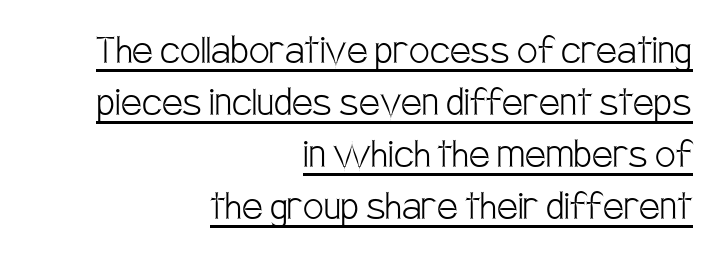
The image shows 46 px light, condensed sans-serif type, upright; set right-aligned, tight line spacing (1.13x), normal letter spacing, underlined; low stroke contrast and a large x-height.
